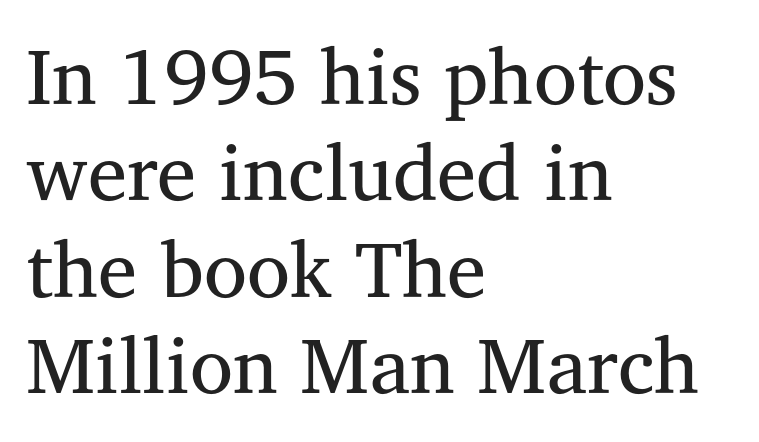
Q: Is the text bold? A: No.
Q: Is the text italic (slanted)? A: No, it is upright.
Q: Is the typeface a serif or a sans-serif typeface? A: Serif.
Q: Is the text underlined? A: No.
Q: How is the paragraph aligned? A: Left-aligned.
Q: Is the spacing between letters normal or unusually wide? A: Normal.
Q: Width (condensed, normal, or wide)? A: Normal.
Q: Stroke contrast? A: Medium.
Q: x-height? A: Medium.
Q: Monospaced? A: No.
